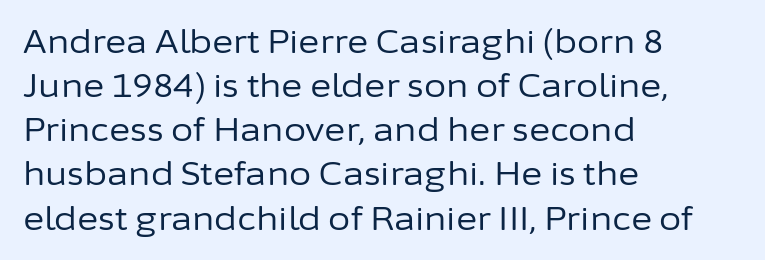
{"serif": "no", "italic": "no", "bold": "no", "weight": "regular", "width": "normal", "stroke_contrast": "low", "x_height": "medium", "monospaced": "no", "underline": "no", "align": "left", "line_spacing": "normal", "line_spacing_ratio": 1.38, "letter_spacing": "normal", "letter_spacing_em": 0.0, "glyph_px": 32}
